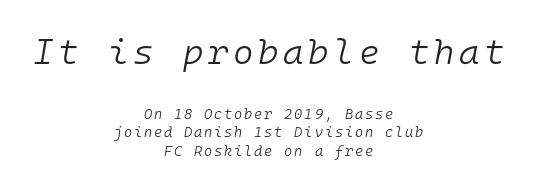
{"italic": "yes", "lean": "right", "slant_degrees": 10, "bold": "no", "weight": "light", "width": "normal", "stroke_contrast": "low", "x_height": "medium", "monospaced": "yes", "underline": "no", "align": "center", "line_spacing": "normal", "line_spacing_ratio": 1.33, "larger_block": "first", "size_ratio": 2.5, "glyph_px": 35}
